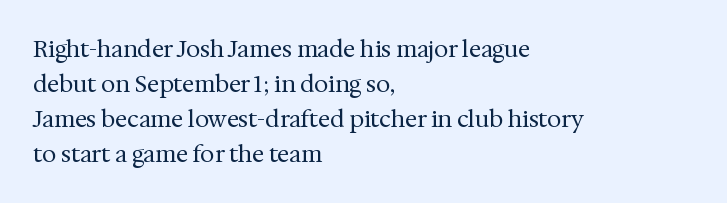
{"italic": "no", "bold": "no", "underline": "no", "align": "left", "line_spacing": "normal", "line_spacing_ratio": 1.52, "letter_spacing": "normal", "letter_spacing_em": 0.0, "glyph_px": 23}
